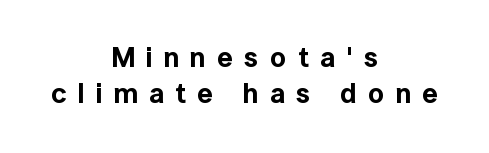
The image shows 28 px sans-serif type, upright; set centered, normal line spacing (1.27x), unusually wide letter spacing (+0.4 em), not underlined; a medium x-height.
